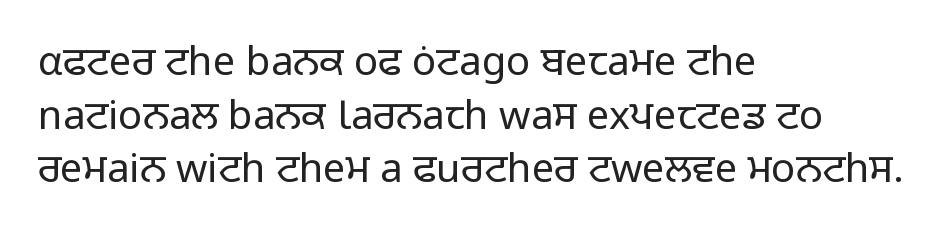
Compared with typical body copy, the letter spacing here is the same. Looks like regular typesetting: each glyph gets only the width it needs. Line starts are locked; line ends wander. The font is comparable to plain body text, perhaps lighter.
